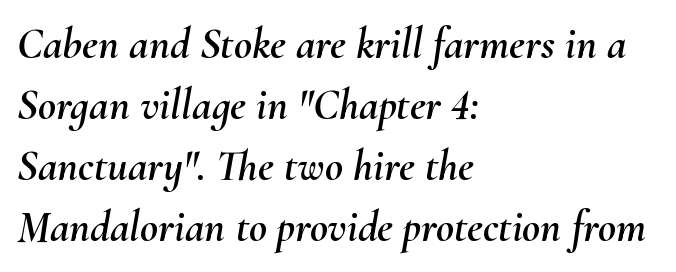
Q: Is the text italic (slanted)? A: Yes, it leans right by about 10 degrees.
Q: Is the text underlined? A: No.
Q: How is the paragraph aligned? A: Left-aligned.
Q: Is the spacing between letters normal or unusually wide? A: Normal.
Q: Is the spacing between lines tight, normal or loose? A: Normal.
Q: Width (condensed, normal, or wide)? A: Normal.
Q: Stroke contrast? A: Medium.
Q: x-height? A: Small.
Q: Monospaced? A: No.
